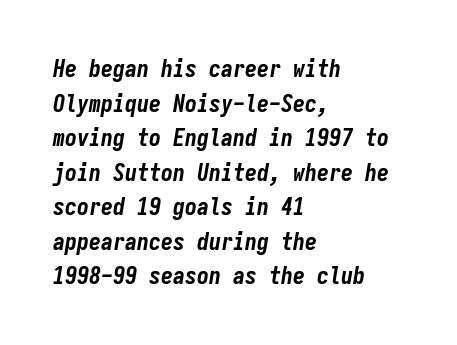
One-word summary of the alignment: left. The glyphs look as if they've been sheared to an angle. A dark, heavy texture on the line: the type is bold. The zone under the glyphs is completely vacant. A typesetter would call this zero additional tracking.
